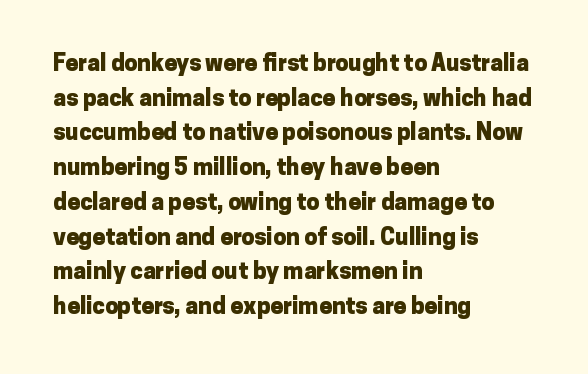
Q: Is the text bold? A: Yes.
Q: Is the text italic (slanted)? A: No, it is upright.
Q: Is the text underlined? A: No.
Q: How is the paragraph aligned? A: Left-aligned.
Q: Is the spacing between letters normal or unusually wide? A: Normal.
Q: Is the spacing between lines tight, normal or loose? A: Normal.
